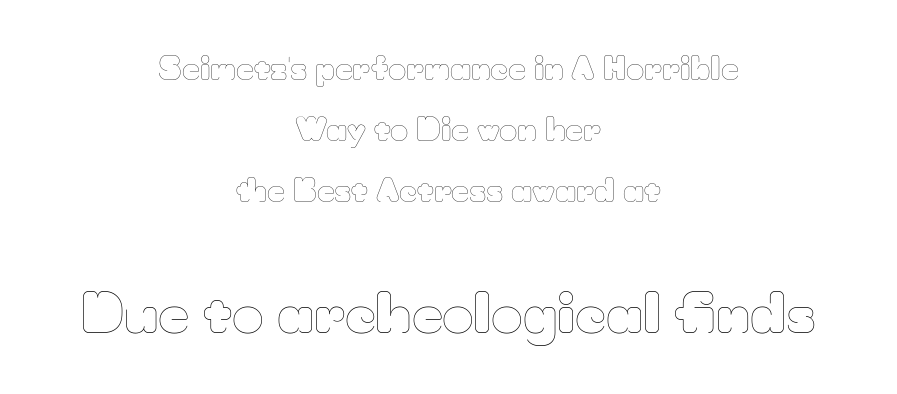
The rendering positions every line midway between the sides. In terms of letterspacing, this is plain default setting. The lettering stays uniformly vertical, giving the passage a roman look. Stroke mass is kept to a normal reading level or below.
